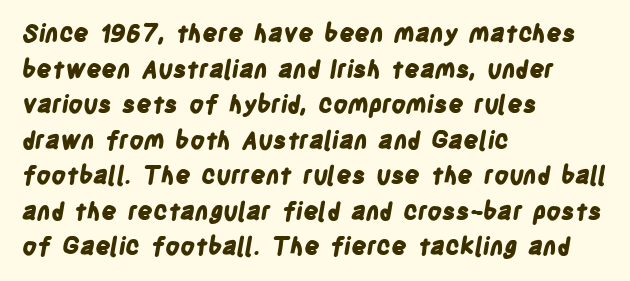
Q: Is the text bold? A: Yes.
Q: Is the text underlined? A: No.
Q: How is the paragraph aligned? A: Left-aligned.
Q: Is the spacing between letters normal or unusually wide? A: Normal.
Q: Is the spacing between lines tight, normal or loose? A: Normal.
